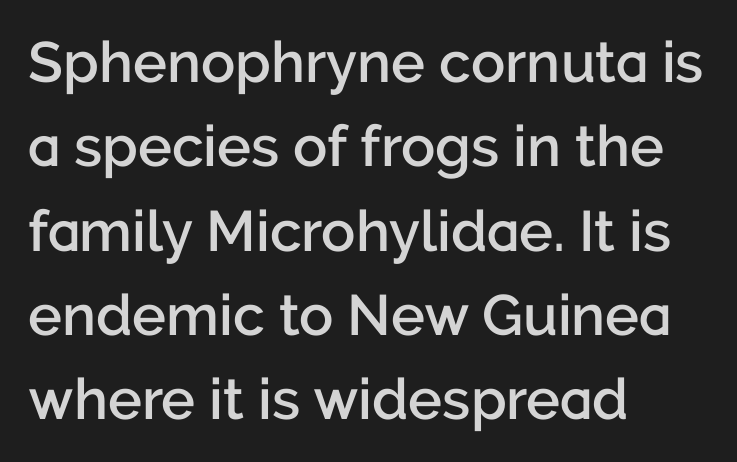
Q: Is the text bold? A: Semi-bold.
Q: Is the text italic (slanted)? A: No, it is upright.
Q: Is the typeface a serif or a sans-serif typeface? A: Sans-serif.
Q: Is the text underlined? A: No.
Q: How is the paragraph aligned? A: Left-aligned.
Q: Is the spacing between letters normal or unusually wide? A: Normal.
Q: Is the spacing between lines tight, normal or loose? A: Normal.
Q: Width (condensed, normal, or wide)? A: Normal.
Q: Stroke contrast? A: Low.
Q: x-height? A: Medium.
Q: Monospaced? A: No.
